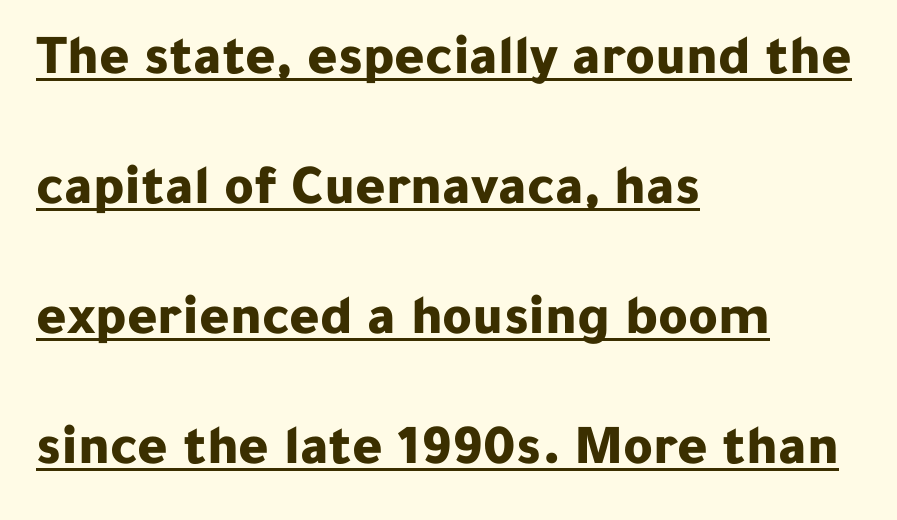
Q: Is the text bold? A: Yes.
Q: Is the text italic (slanted)? A: No, it is upright.
Q: Is the typeface a serif or a sans-serif typeface? A: Sans-serif.
Q: Is the text underlined? A: Yes.
Q: How is the paragraph aligned? A: Left-aligned.
Q: Is the spacing between letters normal or unusually wide? A: Normal.
Q: Is the spacing between lines tight, normal or loose? A: Loose.
Q: Width (condensed, normal, or wide)? A: Normal.
Q: Stroke contrast? A: Low.
Q: x-height? A: Medium.
Q: Monospaced? A: No.
